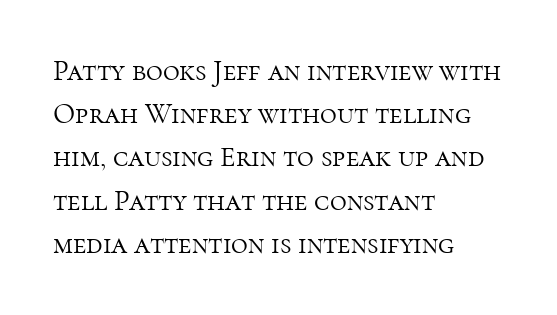
Weight: in the light-to-regular range. Notice how the passage keeps a crisp vertical edge on the left only. Compared with typical paragraphs, the rows here are spaced about the same. Note the varied advance widths — an 'i' is clearly narrower than an 'm'.
